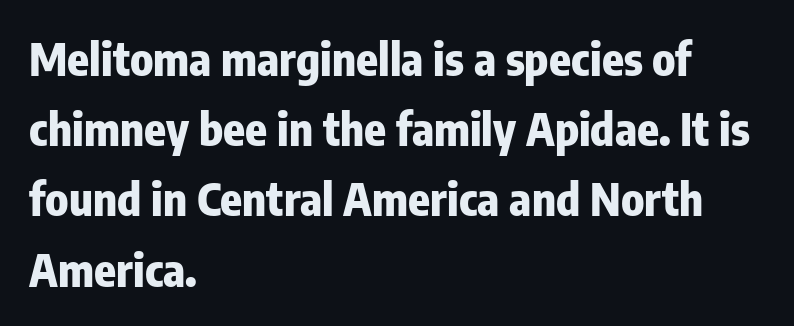
The paragraph shown leans on its left margin. Tracking here is standard; glyphs follow each other at the usual distance. If you drew a line through each stem, it would be perfectly vertical. Quick note: underline off. The text was rendered using a sans face with plain stroke endings. The line-height multiplier appears to be the usual default.
